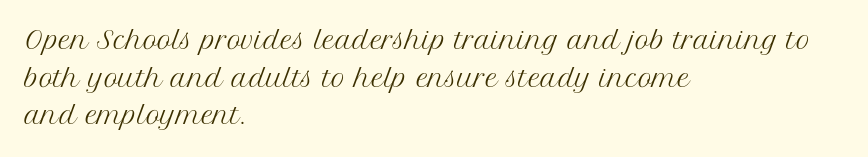
The setting favours the left margin, as ordinary paragraphs usually do. The face looks like a standard text weight, possibly lighter. Each row of text sits above clean, open space.
